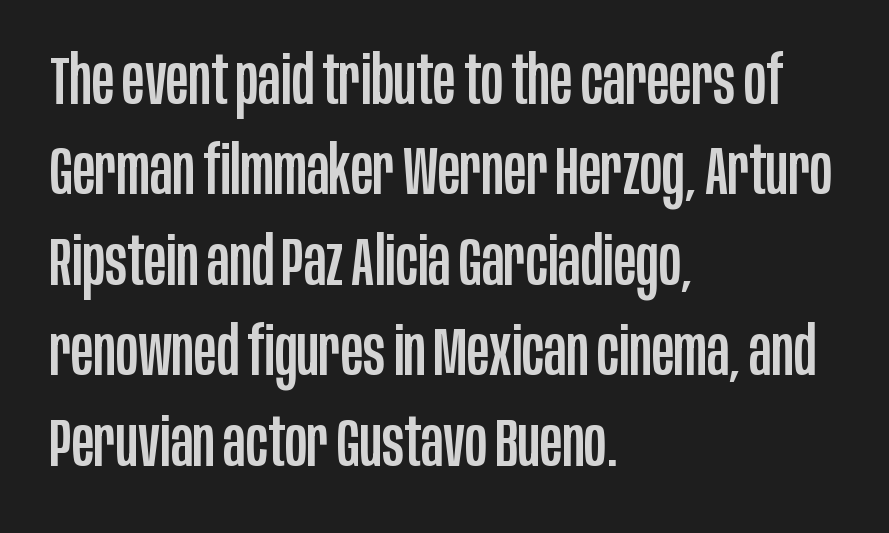
The image shows 67 px condensed sans-serif type, upright; set left-aligned, normal line spacing (1.35x), normal letter spacing, not underlined; low stroke contrast and a large x-height.
